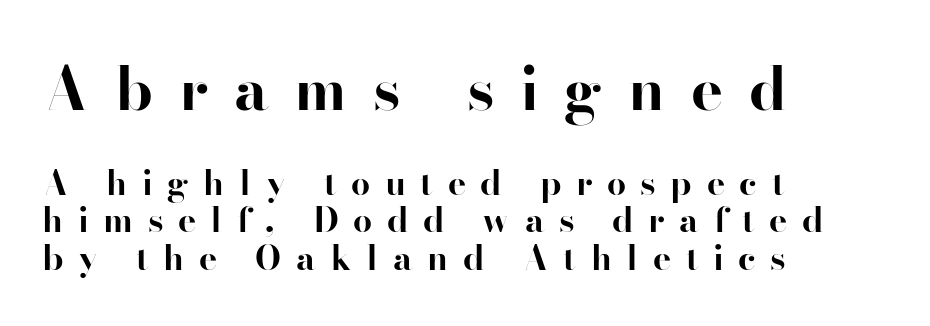
{"serif": "yes", "italic": "no", "bold": "yes", "weight": "bold", "width": "normal", "stroke_contrast": "high", "x_height": "small", "monospaced": "no", "underline": "no", "align": "left", "line_spacing": "tight", "line_spacing_ratio": 1.1, "letter_spacing": "wide", "letter_spacing_em": 0.43, "larger_block": "first", "size_ratio": 1.76, "glyph_px": 60}
